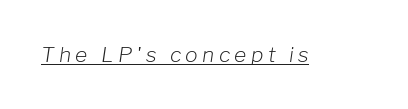
{"italic": "yes", "lean": "right", "slant_degrees": 8, "bold": "no", "underline": "yes", "letter_spacing": "wide", "letter_spacing_em": 0.21, "glyph_px": 21}
